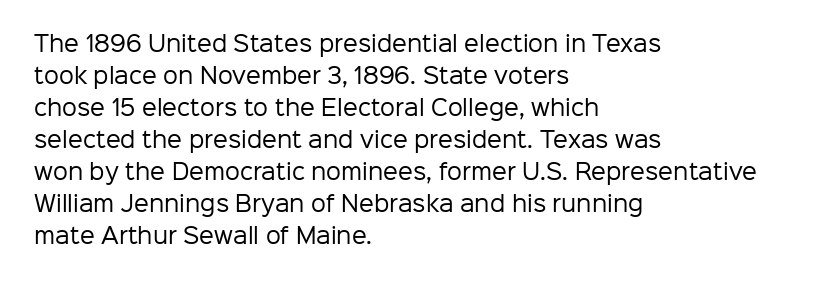
Q: Is the text bold? A: No.
Q: Is the text italic (slanted)? A: No, it is upright.
Q: Is the text underlined? A: No.
Q: How is the paragraph aligned? A: Left-aligned.
Q: Is the spacing between letters normal or unusually wide? A: Normal.
Q: Is the spacing between lines tight, normal or loose? A: Normal.
